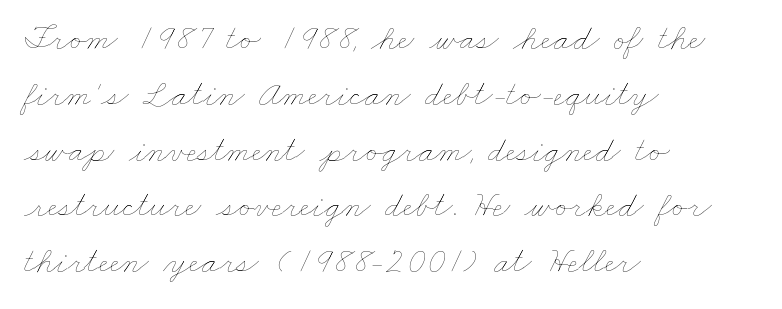
Each stroke keeps to a modest, everyday thickness or less. These lines sit exactly where default settings would place them. This sample uses plain, unmodified letter spacing. The area under the type is left untouched. Looks like regular typesetting: each glyph gets only the width it needs.
